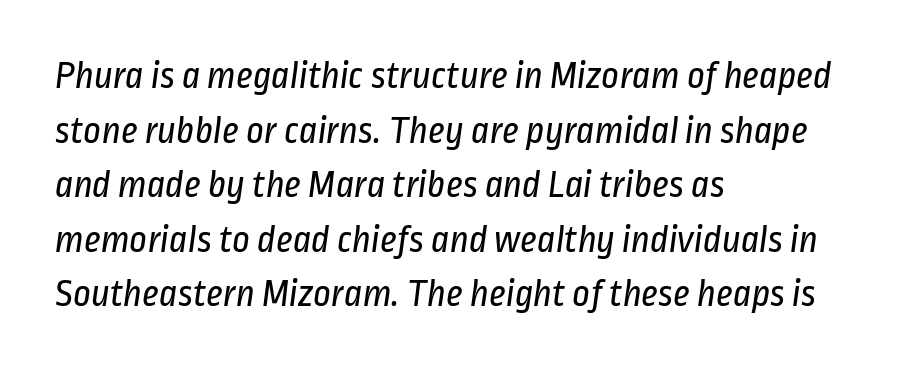
The image shows 39 px regular-weight, condensed sans-serif type; set left-aligned, normal line spacing (1.4x), normal letter spacing, not underlined; low stroke contrast and a medium x-height.
